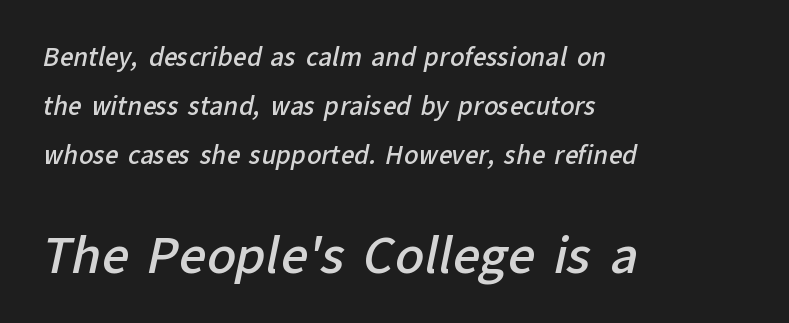
Q: Is the text bold? A: Semi-bold.
Q: Is the typeface a serif or a sans-serif typeface? A: Sans-serif.
Q: Is the text underlined? A: No.
Q: How is the paragraph aligned? A: Left-aligned.
Q: Is the spacing between letters normal or unusually wide? A: Normal.
Q: Is the spacing between lines tight, normal or loose? A: Loose.
Q: Which block of text is set in a larger size, the first (top) or the second (bottom)? A: The second (bottom) one.
Q: Width (condensed, normal, or wide)? A: Normal.
Q: Stroke contrast? A: Low.
Q: x-height? A: Medium.
Q: Monospaced? A: No.
